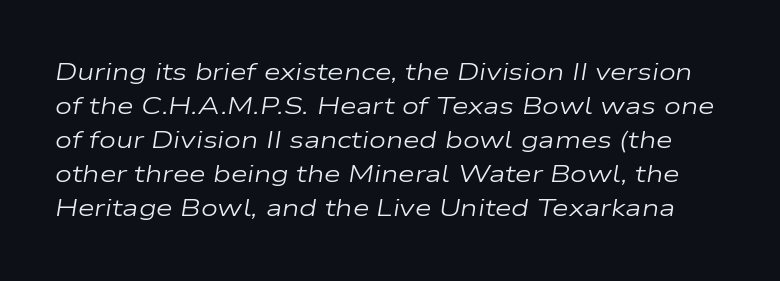
The lines sit at an ordinary, default distance from one another. The zone under the glyphs is completely vacant. The strokes are not fattened; the text isn't bold. What stands out about the letter spacing? Nothing — it is the standard amount. This is oblique type, the kind used for emphasis or titles.
